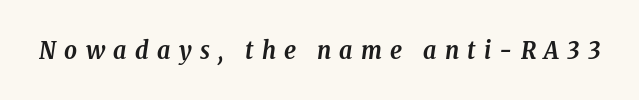
The image shows 25 px bold type, italic (leaning right); set unusually wide letter spacing (+0.33 em), not underlined.
